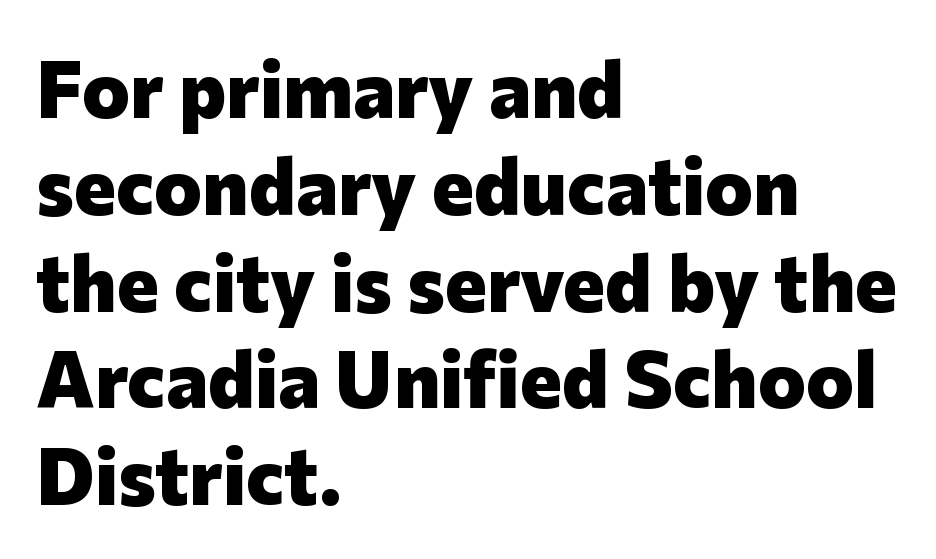
Teacher's note: observe the even left margin — that is flush-left alignment. Italic? Not at all — the glyphs are vertical. Grotesque or geometric, the face here clearly has no serifs. These lines keep a tight, regular rhythm from letter to letter. The passage shown is typed in a proportional face where columns would drift.
